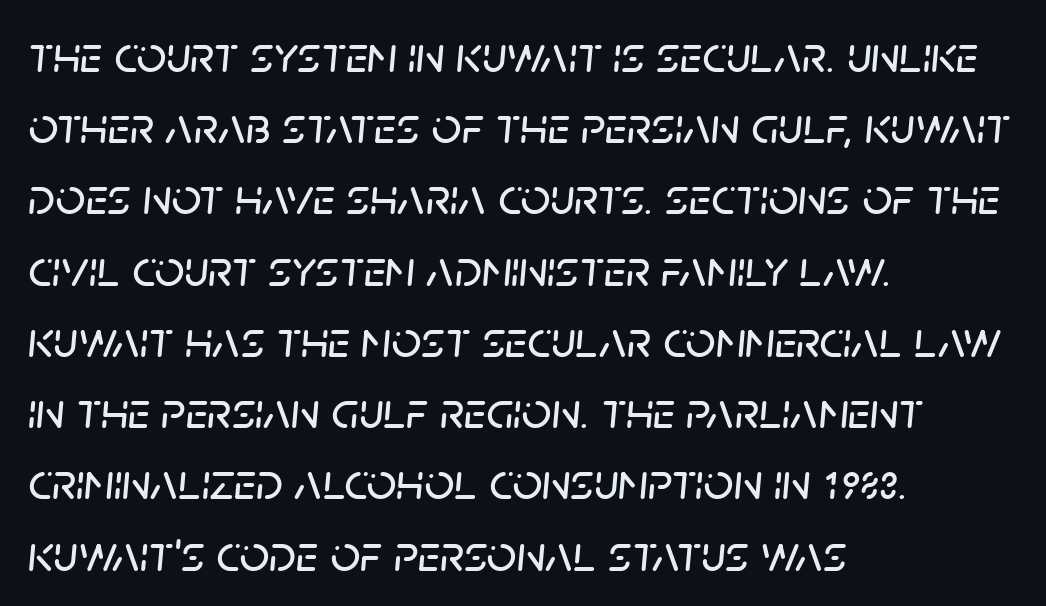
The image shows 52 px text type, italic (leaning right); set left-aligned, normal line spacing (1.37x), normal letter spacing, not underlined; low stroke contrast and a large x-height.
